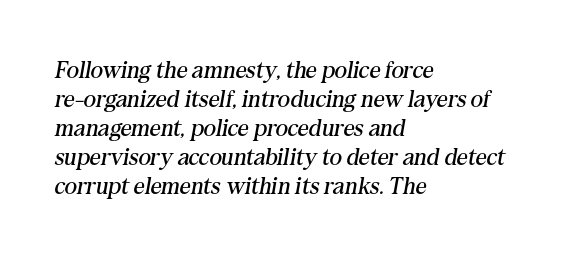
The image shows 24 px text type, italic (leaning right); set left-aligned, line spacing 1.21x, normal letter spacing, not underlined.
